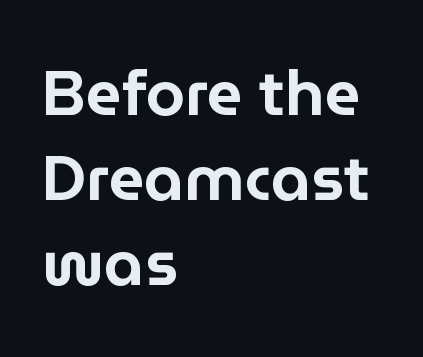
The leading is moderate, giving the passage an even texture. The paragraph has a hard left edge and a soft right edge. Observe the absence of serifs on each vertical stroke in this sample. The tracking reads as untouched default to a designer's eye. Any mark beneath the type? The region is blank. The font's upright variant was chosen for this text.
